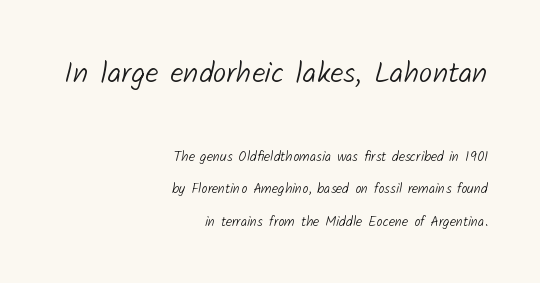
{"serif": "no", "bold": "no", "weight": "light", "width": "normal", "stroke_contrast": "low", "x_height": "medium", "monospaced": "no", "underline": "no", "align": "right", "line_spacing": "loose", "line_spacing_ratio": 2.32, "letter_spacing": "normal", "letter_spacing_em": 0.0, "larger_block": "first", "size_ratio": 2.14, "glyph_px": 30}
